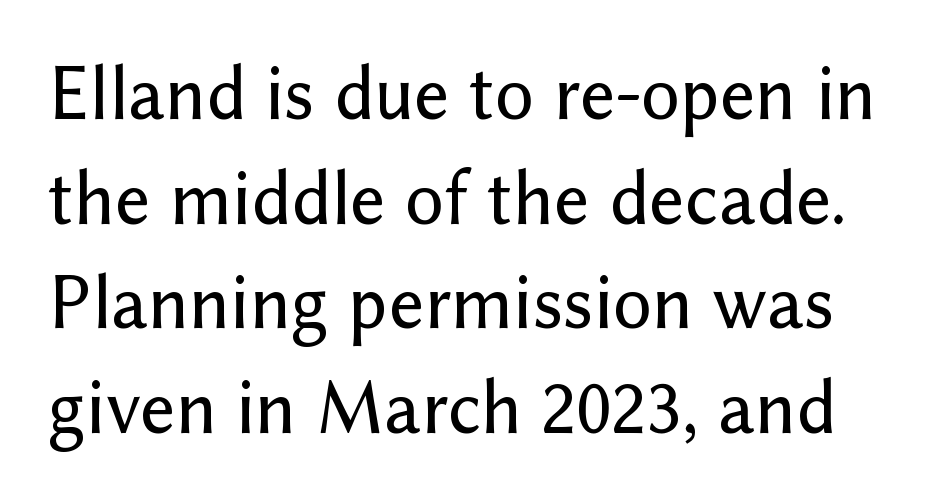
Q: Is the text italic (slanted)? A: No, it is upright.
Q: Is the typeface a serif or a sans-serif typeface? A: Sans-serif.
Q: Is the text underlined? A: No.
Q: Is the spacing between letters normal or unusually wide? A: Normal.
Q: Is the spacing between lines tight, normal or loose? A: Normal.
Q: Width (condensed, normal, or wide)? A: Normal.
Q: Stroke contrast? A: Low.
Q: x-height? A: Medium.
Q: Monospaced? A: No.
